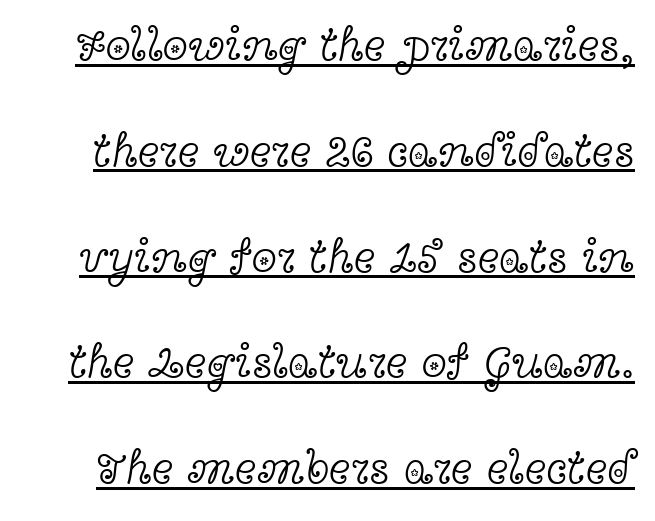
{"serif": "yes", "bold": "no", "weight": "light", "width": "wide", "x_height": "medium", "monospaced": "no", "underline": "yes", "line_spacing": "loose", "line_spacing_ratio": 2.3, "letter_spacing": "normal", "letter_spacing_em": 0.0, "glyph_px": 46}
